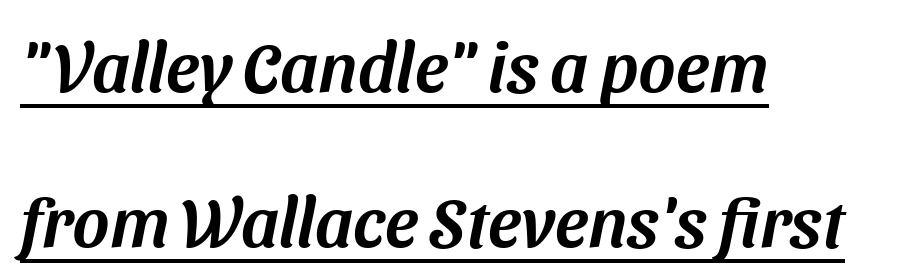
These characters rest on top of a visible drawn line. The designer went with a sans here, leaving each stem footless. You could not count columns in this text — the font is proportionally spaced. The designer dialed line spacing up above the default. The ragged edge is on the right, which tells us the setting is flush left.
